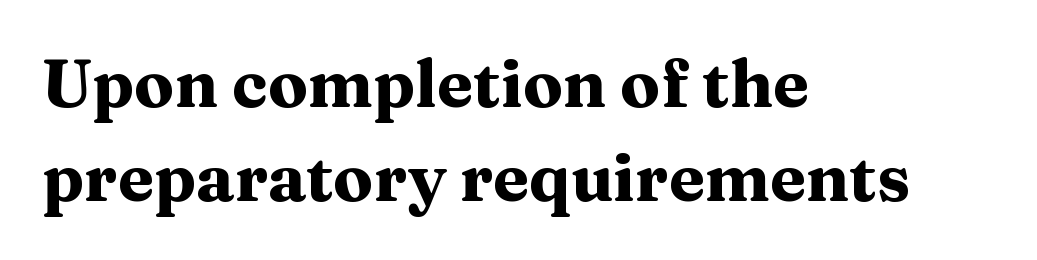
Q: Is the text bold? A: Yes.
Q: Is the text italic (slanted)? A: No, it is upright.
Q: Is the typeface a serif or a sans-serif typeface? A: Serif.
Q: Is the text underlined? A: No.
Q: How is the paragraph aligned? A: Left-aligned.
Q: Is the spacing between letters normal or unusually wide? A: Normal.
Q: Is the spacing between lines tight, normal or loose? A: Normal.
Q: Width (condensed, normal, or wide)? A: Wide.
Q: Stroke contrast? A: Medium.
Q: x-height? A: Medium.
Q: Monospaced? A: No.
